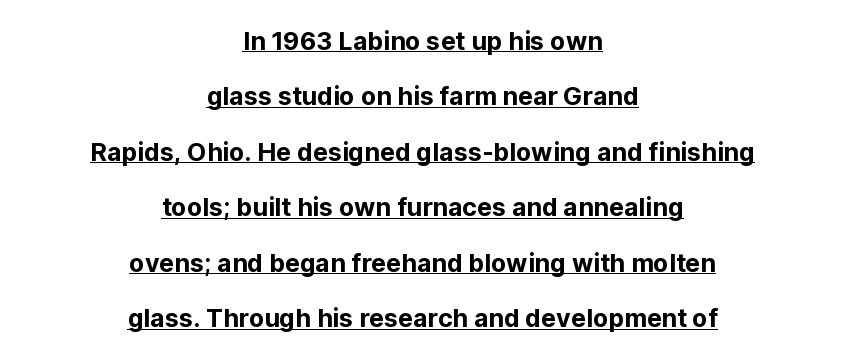
Q: Is the text italic (slanted)? A: No, it is upright.
Q: Is the text underlined? A: Yes.
Q: How is the paragraph aligned? A: Centered.
Q: Is the spacing between letters normal or unusually wide? A: Normal.
Q: Is the spacing between lines tight, normal or loose? A: Loose.
